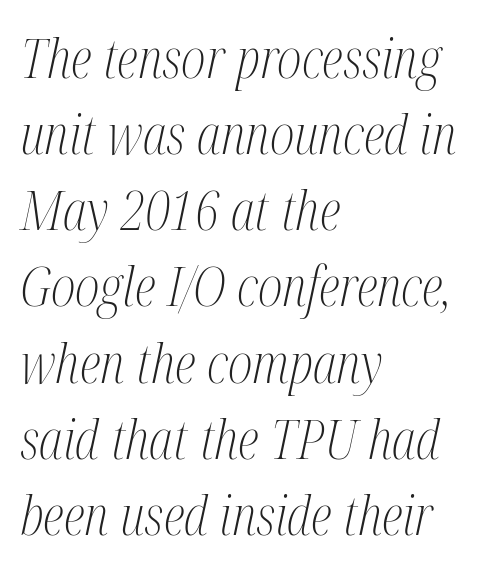
The image shows 54 px light, condensed serif type, italic (leaning right); set left-aligned, normal line spacing (1.41x), normal letter spacing, not underlined; medium stroke contrast and a medium x-height.
